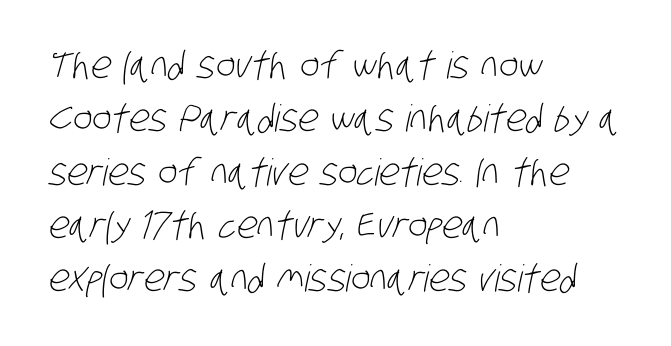
{"serif": "no", "bold": "no", "weight": "light", "width": "condensed", "stroke_contrast": "low", "x_height": "large", "monospaced": "no", "underline": "no", "align": "left", "line_spacing": "normal", "line_spacing_ratio": 1.44, "letter_spacing": "normal", "letter_spacing_em": 0.0, "glyph_px": 37}
